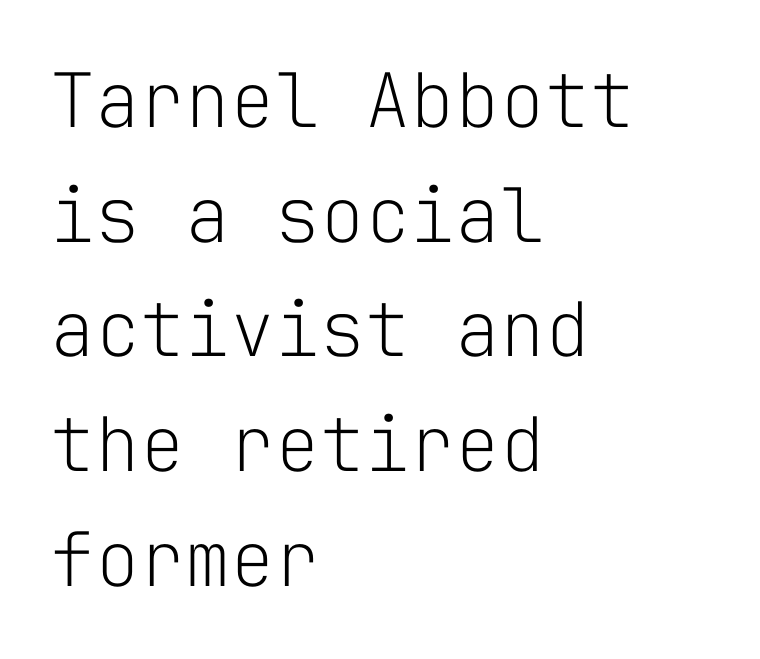
The image shows 75 px light sans-serif type, upright, monospaced; set left-aligned, normal line spacing (1.53x), normal letter spacing, not underlined; low stroke contrast and a medium x-height.
